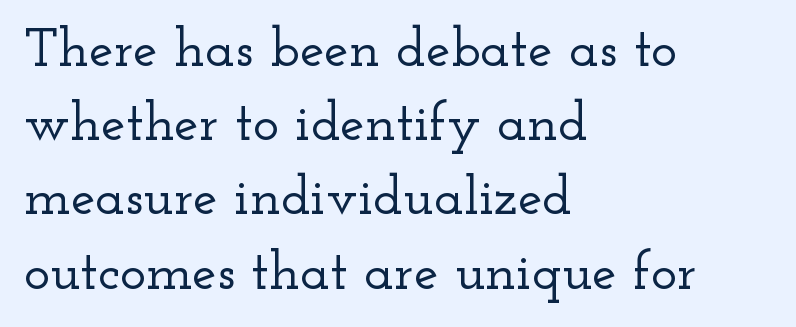
The image shows 55 px wide serif type, upright; set left-aligned, normal line spacing (1.35x), normal letter spacing, not underlined; low stroke contrast and a small x-height.
